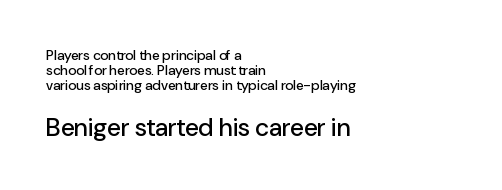
The image shows 25 px text type, upright; set left-aligned, tight line spacing (1.06x), normal letter spacing, not underlined; the second (bottom) block is 1.79x larger.
